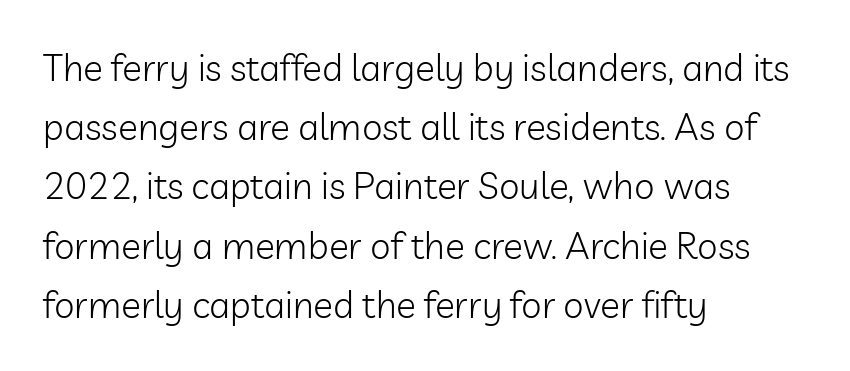
Q: Is the text bold? A: No.
Q: Is the text italic (slanted)? A: No, it is upright.
Q: Is the typeface a serif or a sans-serif typeface? A: Sans-serif.
Q: Is the text underlined? A: No.
Q: How is the paragraph aligned? A: Left-aligned.
Q: Is the spacing between letters normal or unusually wide? A: Normal.
Q: Is the spacing between lines tight, normal or loose? A: Normal.
Q: Width (condensed, normal, or wide)? A: Normal.
Q: Stroke contrast? A: Low.
Q: x-height? A: Medium.
Q: Monospaced? A: No.
